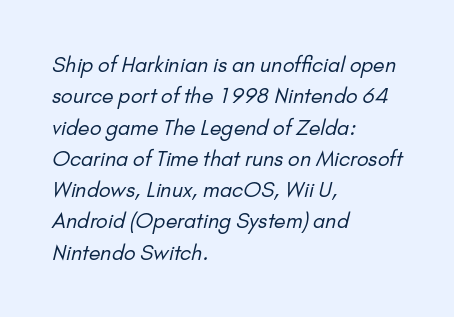
Horizontally, the lines are justified to the leading edge only. The space directly below the letters is spotless. There is no visible air inserted between adjacent glyphs. The face looks like a standard text weight, possibly lighter.
